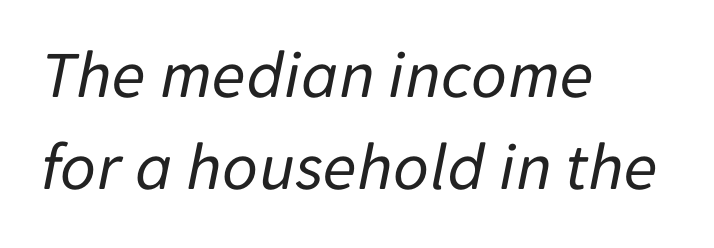
{"italic": "yes", "lean": "right", "slant_degrees": 11, "bold": "no", "weight": "regular", "width": "normal", "stroke_contrast": "low", "x_height": "medium", "monospaced": "no", "underline": "no", "align": "left", "line_spacing": "normal", "line_spacing_ratio": 1.33, "letter_spacing": "normal", "letter_spacing_em": 0.0, "glyph_px": 69}
